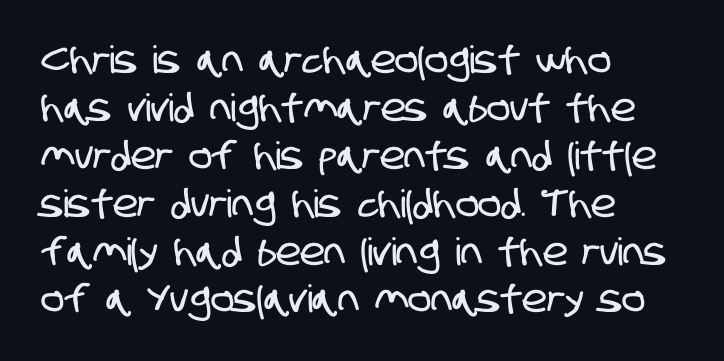
Q: Is the typeface a serif or a sans-serif typeface? A: Sans-serif.
Q: Is the text underlined? A: No.
Q: How is the paragraph aligned? A: Left-aligned.
Q: Is the spacing between letters normal or unusually wide? A: Normal.
Q: Is the spacing between lines tight, normal or loose? A: Normal.
Q: Width (condensed, normal, or wide)? A: Condensed.
Q: Stroke contrast? A: Low.
Q: x-height? A: Large.
Q: Monospaced? A: No.
